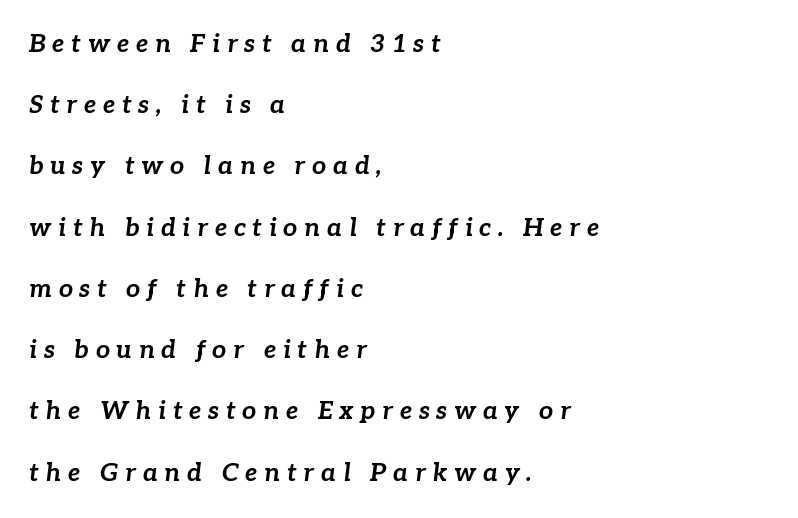
The image shows 25 px bold type, italic (leaning right); set left-aligned, loose line spacing (2.45x), unusually wide letter spacing (+0.27 em), not underlined.
